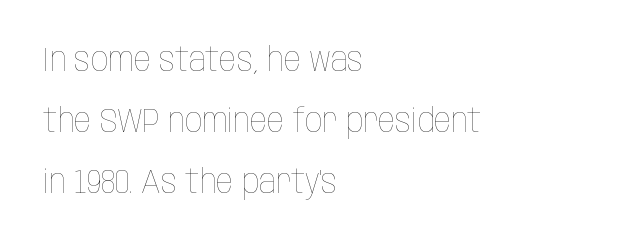
Stems and bowls with no extra thickness — not bold. Nope, not italic — everything's standing straight. Bare-footed words on every line. Caption: standard tracking, unaltered.
